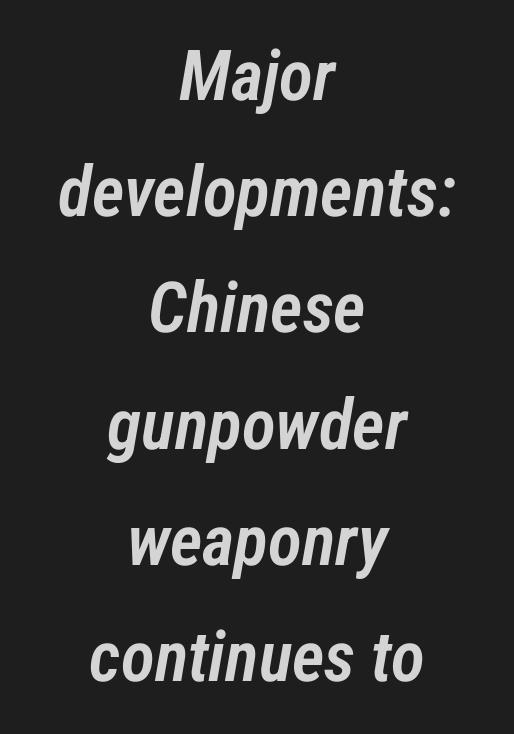
Q: Is the text bold? A: Semi-bold.
Q: Is the text italic (slanted)? A: Yes, it leans right by about 12 degrees.
Q: Is the text underlined? A: No.
Q: How is the paragraph aligned? A: Centered.
Q: Is the spacing between letters normal or unusually wide? A: Normal.
Q: Is the spacing between lines tight, normal or loose? A: Normal.
Q: Width (condensed, normal, or wide)? A: Condensed.
Q: Stroke contrast? A: Low.
Q: x-height? A: Medium.
Q: Monospaced? A: No.
